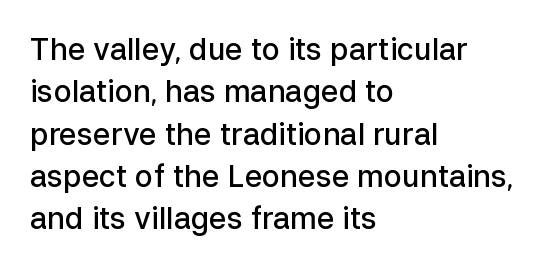
Q: Is the text bold? A: Semi-bold.
Q: Is the text italic (slanted)? A: No, it is upright.
Q: Is the typeface a serif or a sans-serif typeface? A: Sans-serif.
Q: Is the text underlined? A: No.
Q: How is the paragraph aligned? A: Left-aligned.
Q: Is the spacing between letters normal or unusually wide? A: Normal.
Q: Is the spacing between lines tight, normal or loose? A: Normal.
Q: Width (condensed, normal, or wide)? A: Normal.
Q: Stroke contrast? A: Low.
Q: x-height? A: Medium.
Q: Monospaced? A: No.
